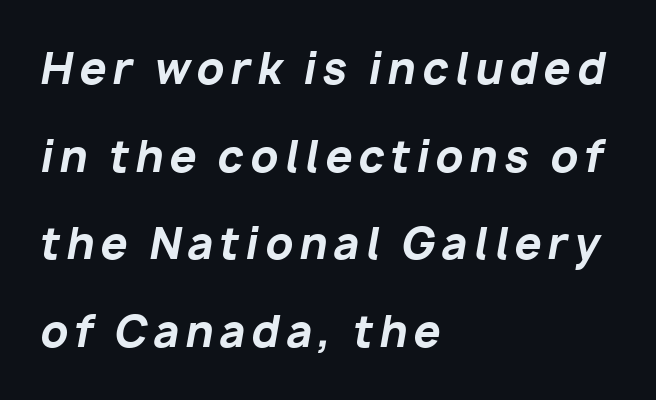
Q: Is the text bold? A: Yes.
Q: Is the text italic (slanted)? A: Yes, it leans right by about 10 degrees.
Q: Is the text underlined? A: No.
Q: How is the paragraph aligned? A: Left-aligned.
Q: Is the spacing between lines tight, normal or loose? A: Loose.
Q: Width (condensed, normal, or wide)? A: Normal.
Q: Stroke contrast? A: Low.
Q: x-height? A: Medium.
Q: Monospaced? A: No.
